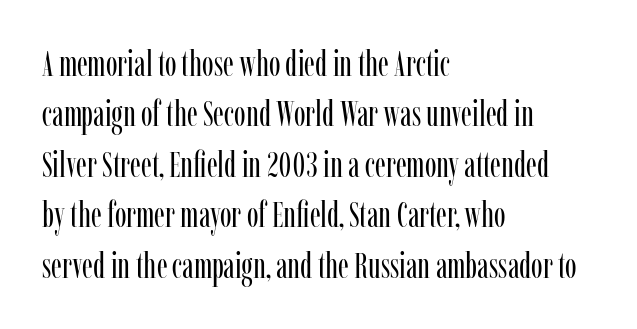
{"serif": "yes", "italic": "no", "bold": "no", "weight": "regular", "width": "condensed", "stroke_contrast": "low", "x_height": "medium", "monospaced": "no", "underline": "no", "align": "left", "line_spacing": "normal", "line_spacing_ratio": 1.44, "letter_spacing": "normal", "letter_spacing_em": 0.0, "glyph_px": 35}
